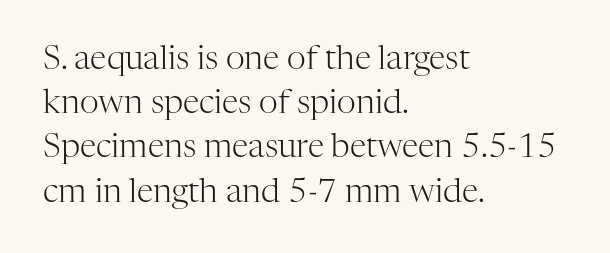
The image shows 33 px light serif type, upright; set left-aligned, normal line spacing (1.34x), normal letter spacing, not underlined; high stroke contrast and a medium x-height.
